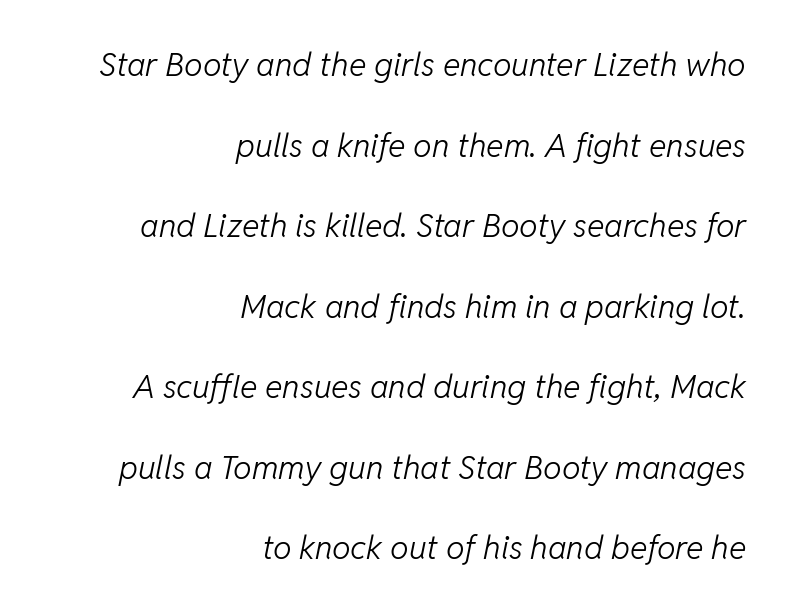
The image shows 33 px light type, italic (leaning right); set right-aligned, loose line spacing (2.44x), normal letter spacing, not underlined; low stroke contrast and a medium x-height.
